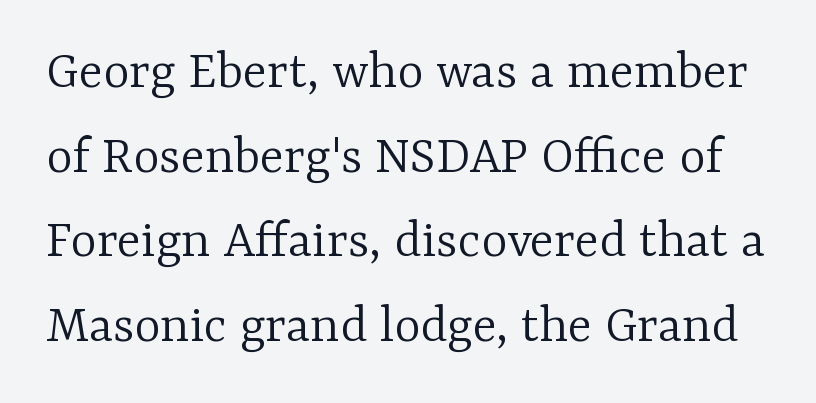
The image shows 56 px light serif type, upright; set normal line spacing (1.51x), normal letter spacing, not underlined; low stroke contrast and a medium x-height.
